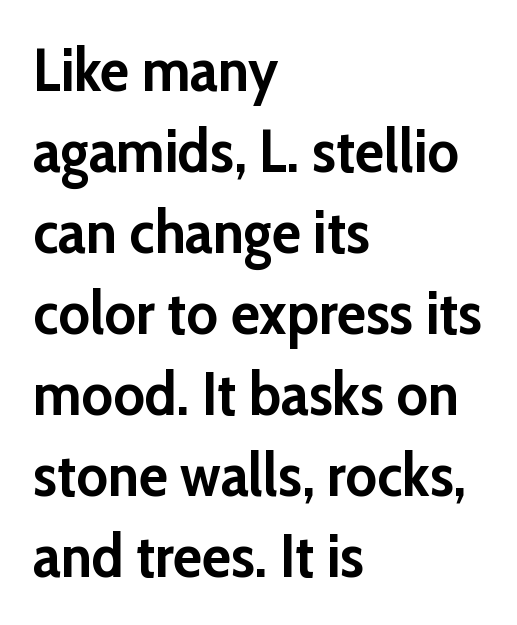
{"serif": "no", "italic": "no", "bold": "yes", "weight": "semibold", "width": "normal", "stroke_contrast": "low", "x_height": "medium", "monospaced": "no", "underline": "no", "align": "left", "line_spacing": "normal", "line_spacing_ratio": 1.35, "letter_spacing": "normal", "letter_spacing_em": 0.0, "glyph_px": 60}
